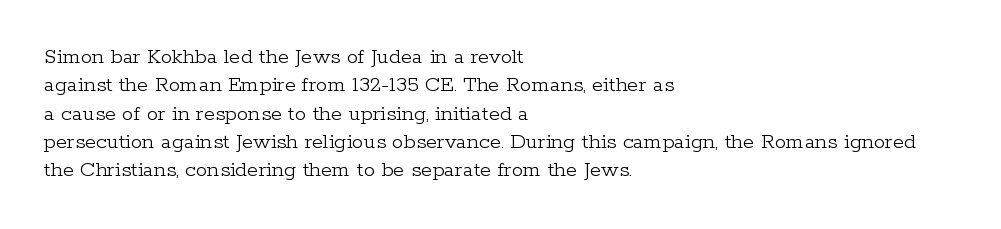
{"italic": "no", "bold": "no", "underline": "no", "align": "left", "line_spacing_ratio": 1.23, "letter_spacing": "normal", "letter_spacing_em": 0.0, "glyph_px": 23}
